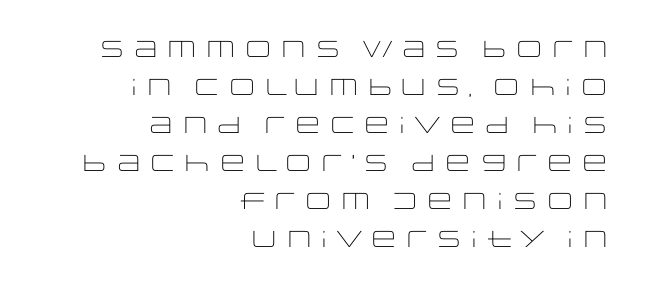
{"italic": "no", "bold": "no", "underline": "no", "align": "right", "line_spacing": "normal", "line_spacing_ratio": 1.65, "letter_spacing": "normal", "letter_spacing_em": 0.0, "glyph_px": 23}
